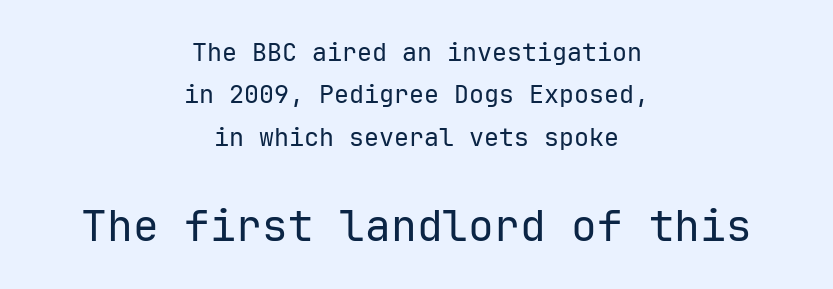
Q: Is the text bold? A: No.
Q: Is the text italic (slanted)? A: No, it is upright.
Q: Is the typeface a serif or a sans-serif typeface? A: Sans-serif.
Q: Is the text underlined? A: No.
Q: How is the paragraph aligned? A: Centered.
Q: Is the spacing between letters normal or unusually wide? A: Normal.
Q: Is the spacing between lines tight, normal or loose? A: Normal.
Q: Which block of text is set in a larger size, the first (top) or the second (bottom)? A: The second (bottom) one.
Q: Width (condensed, normal, or wide)? A: Normal.
Q: Stroke contrast? A: Low.
Q: x-height? A: Medium.
Q: Monospaced? A: Yes.
